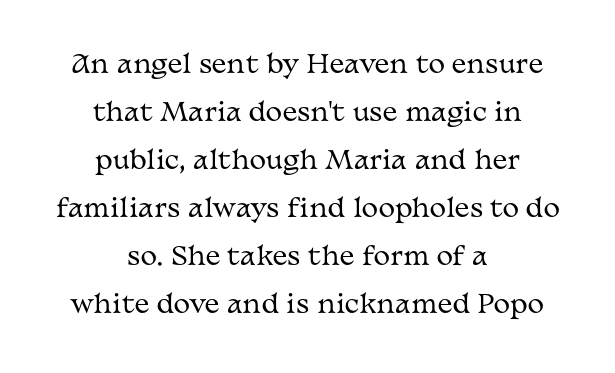
Nothing unusual about the tracking: characters are spaced as the font intends. Summary of weight: not heavy and not bold. Plain, unruled lines of type. When letters stand straight like this, we call the style roman or upright. Vertically, the passage feels expansive, rows floating well apart.
